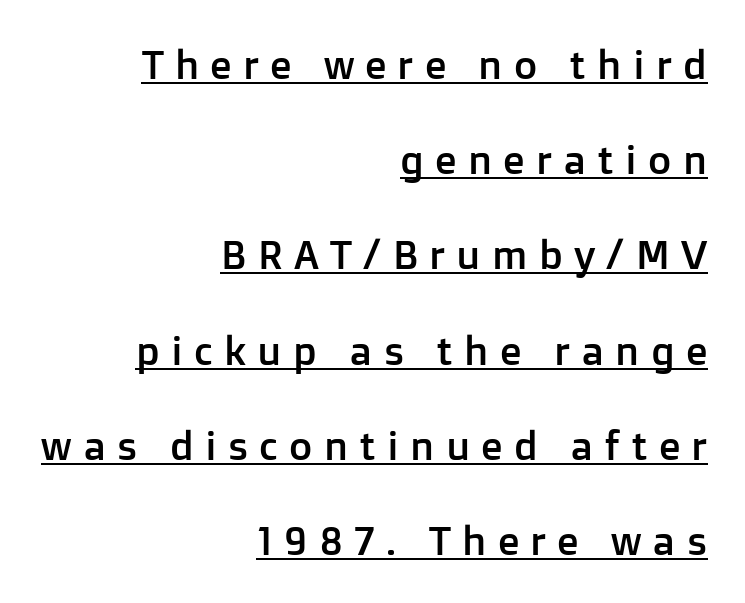
{"serif": "no", "italic": "no", "width": "normal", "stroke_contrast": "low", "x_height": "medium", "monospaced": "no", "underline": "yes", "align": "right", "line_spacing": "loose", "line_spacing_ratio": 2.38, "letter_spacing": "wide", "letter_spacing_em": 0.28, "glyph_px": 40}
